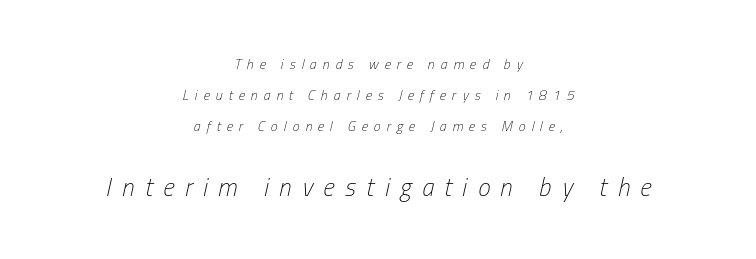
{"italic": "yes", "lean": "right", "slant_degrees": 13, "bold": "no", "underline": "no", "align": "center", "line_spacing": "loose", "line_spacing_ratio": 2.23, "letter_spacing": "wide", "letter_spacing_em": 0.42, "larger_block": "second", "size_ratio": 1.79, "glyph_px": 25}
